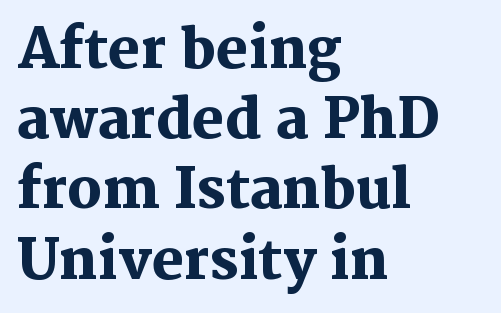
Q: Is the text bold? A: Yes.
Q: Is the text italic (slanted)? A: No, it is upright.
Q: Is the typeface a serif or a sans-serif typeface? A: Serif.
Q: Is the text underlined? A: No.
Q: How is the paragraph aligned? A: Left-aligned.
Q: Is the spacing between letters normal or unusually wide? A: Normal.
Q: Is the spacing between lines tight, normal or loose? A: Normal.
Q: Width (condensed, normal, or wide)? A: Normal.
Q: Stroke contrast? A: Medium.
Q: x-height? A: Medium.
Q: Monospaced? A: No.
